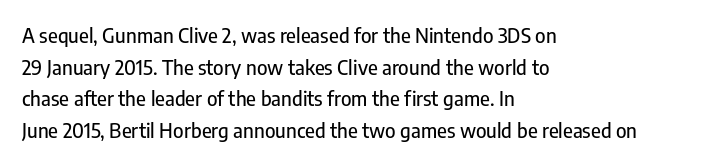
Q: Is the text italic (slanted)? A: No, it is upright.
Q: Is the text underlined? A: No.
Q: How is the paragraph aligned? A: Left-aligned.
Q: Is the spacing between letters normal or unusually wide? A: Normal.
Q: Is the spacing between lines tight, normal or loose? A: Normal.
